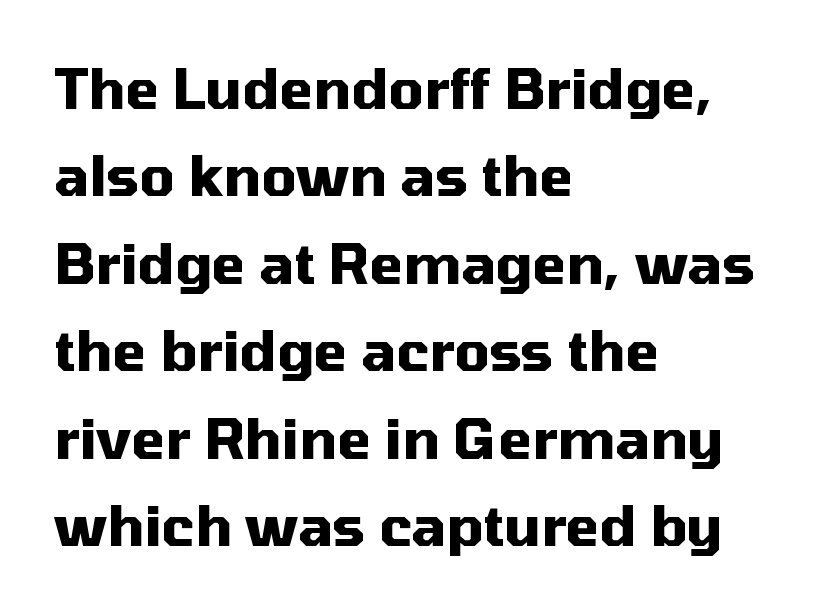
The image shows 55 px heavy sans-serif type, upright; set left-aligned, normal line spacing (1.59x), normal letter spacing, not underlined; medium stroke contrast and a medium x-height.
